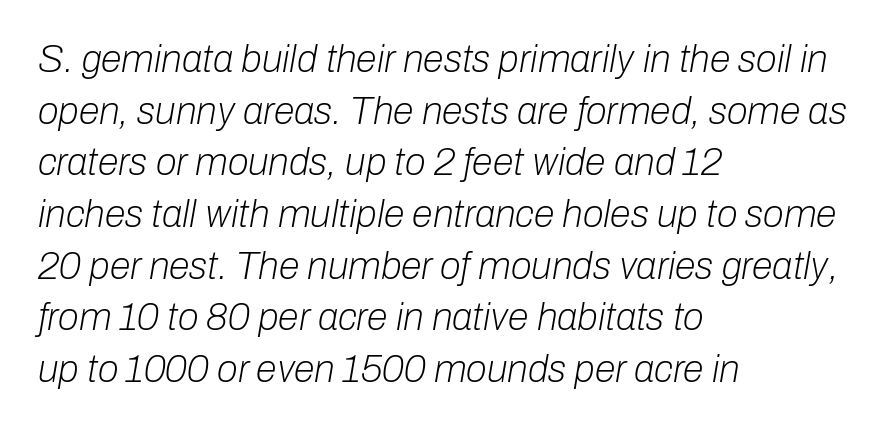
A bare baseline throughout the passage. The line texture is even and compact thanks to regular tracking. The face used here is proportionally spaced, like ordinary book or web type. Leading: standard. Weight class: somewhere from thin through regular.
